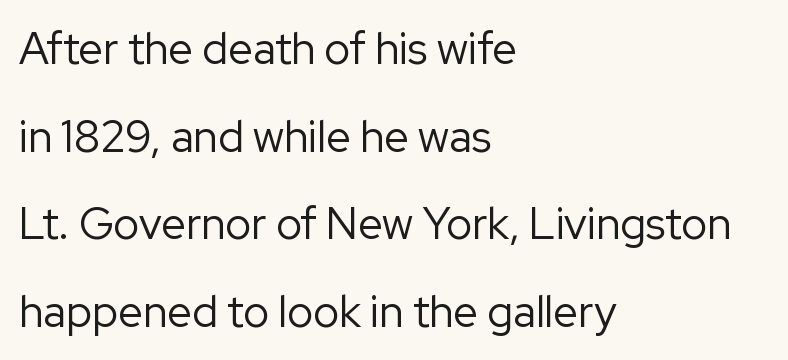
A typesetter would call this leading open, well beyond the default. Typographically, this falls in the sans-serif category. In terms of posture, this sample is upright. Each stroke keeps to a modest, everyday thickness or less.
